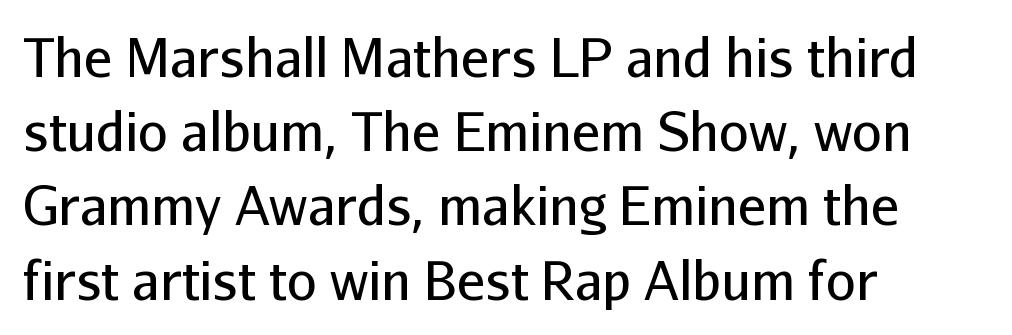
Is there any slant? The stems are plumb. Do the characters align in a grid? No, the font is proportional. Words appear dense and cohesive because spacing is normal. This rendering features lettering with no underline.
